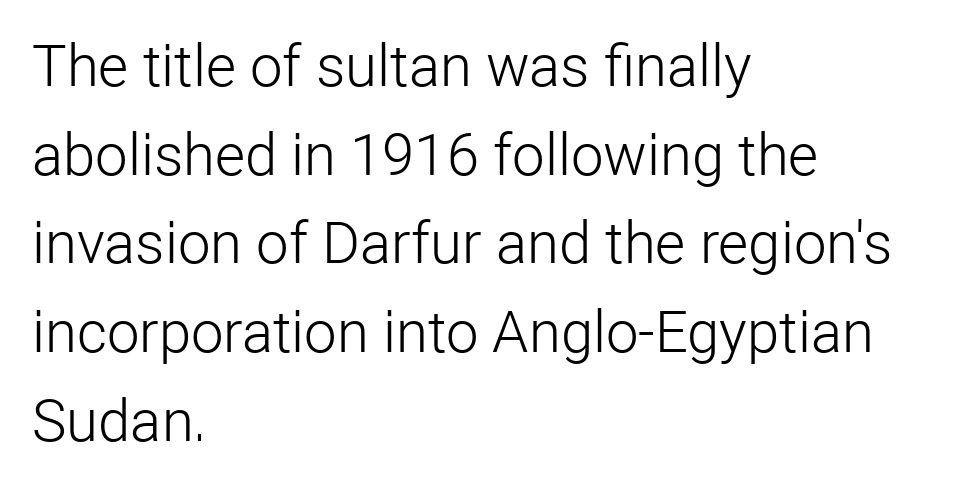
{"serif": "no", "italic": "no", "bold": "no", "weight": "light", "width": "normal", "stroke_contrast": "low", "x_height": "medium", "monospaced": "no", "underline": "no", "align": "left", "line_spacing": "normal", "line_spacing_ratio": 1.53, "letter_spacing": "normal", "letter_spacing_em": 0.0, "glyph_px": 58}
